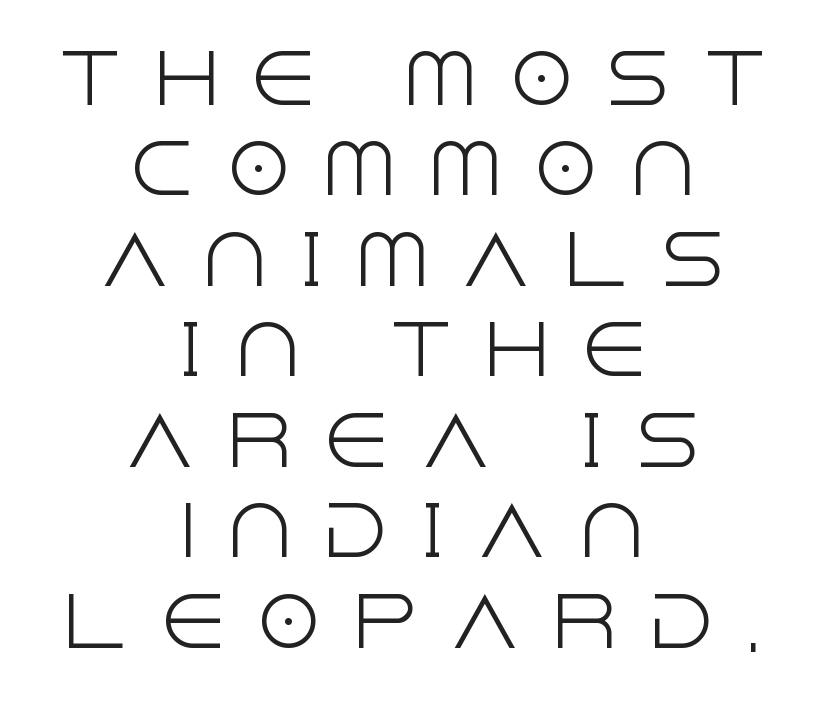
Whoever set this chose a conventional vertical rhythm. A bare baseline throughout the passage. Does the type have serifs? No, each stem ends abruptly. The weight tops out at a normal text grade.
